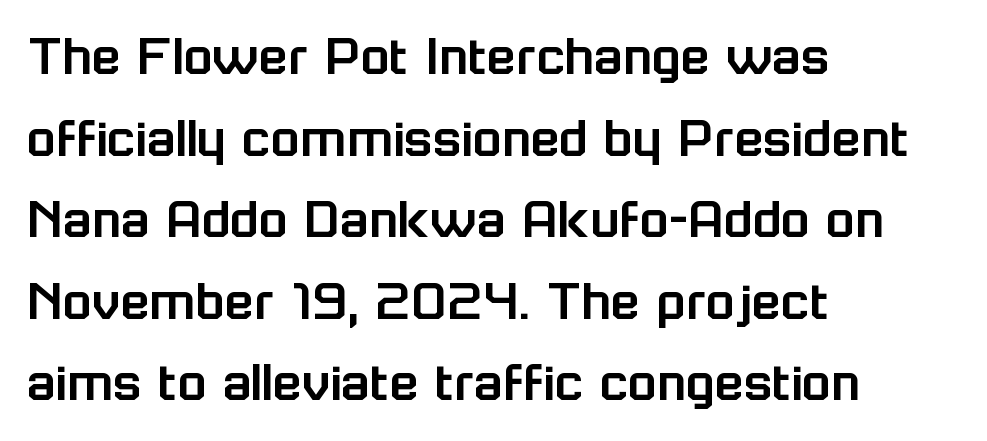
The image shows 60 px sans-serif type, upright; set left-aligned, normal line spacing (1.36x), normal letter spacing, not underlined; low stroke contrast and a medium x-height.
